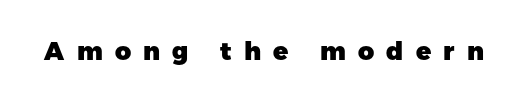
Q: Is the text bold? A: Yes.
Q: Is the text italic (slanted)? A: No, it is upright.
Q: Is the text underlined? A: No.
Q: Is the spacing between letters normal or unusually wide? A: Unusually wide.
